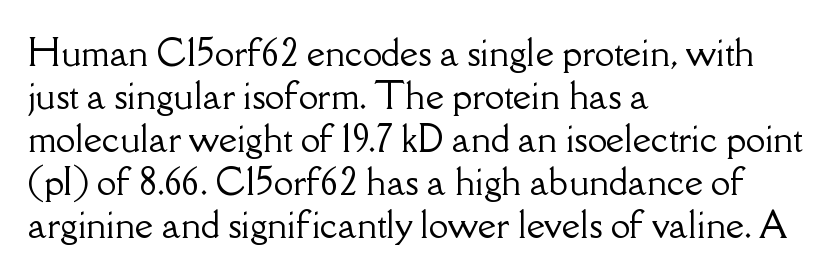
The image shows 35 px serif type, upright; set left-aligned, line spacing 1.23x, normal letter spacing, not underlined; low stroke contrast and a small x-height.
